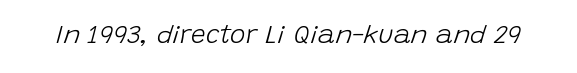
{"italic": "yes", "lean": "right", "slant_degrees": 15, "bold": "no", "underline": "no", "letter_spacing": "normal", "letter_spacing_em": 0.0, "glyph_px": 26}
